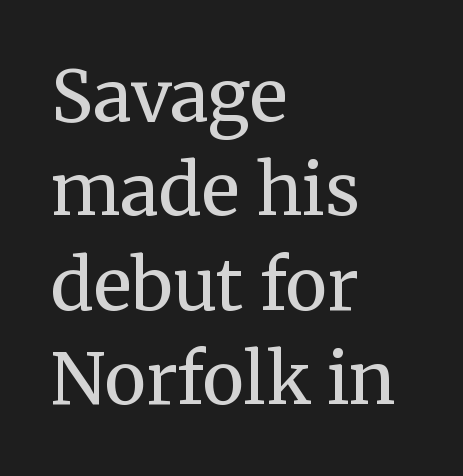
The image shows 71 px regular-weight serif type, upright; set left-aligned, normal line spacing (1.33x), normal letter spacing, not underlined; medium stroke contrast and a medium x-height.
